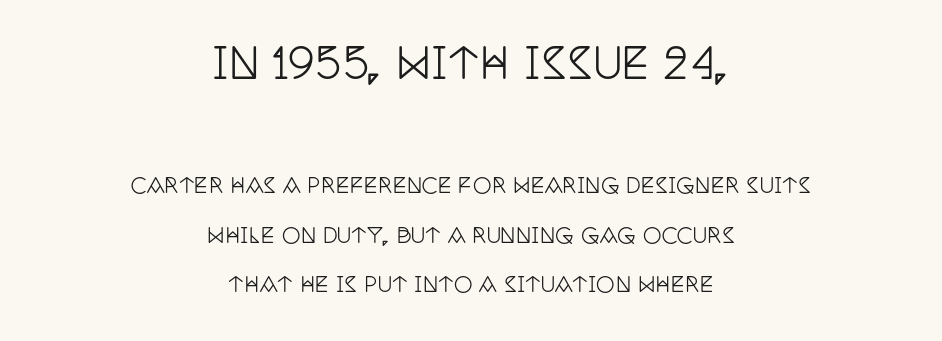
Beneath every word, the page is bare. If you drew a line through each stem, it would be perfectly vertical. Does the leading feel generous? Absolutely, it's lavish. Is the lower block the larger one? No — the upper block carries the bigger type.
